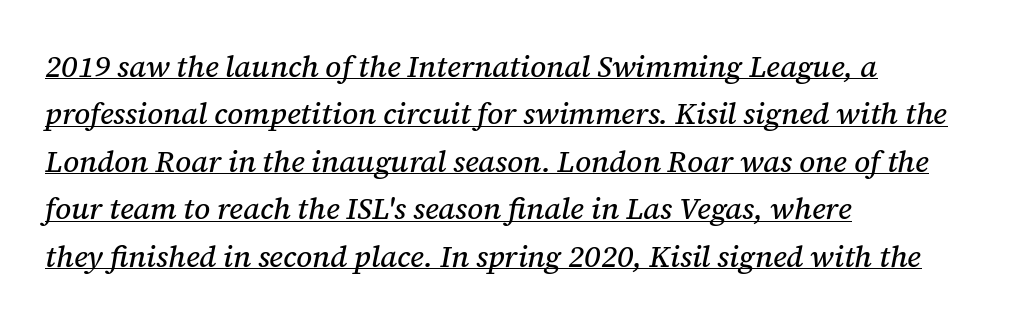
The image shows 30 px serif type, italic (leaning right); set left-aligned, normal line spacing (1.58x), normal letter spacing, underlined; medium stroke contrast and a medium x-height.
